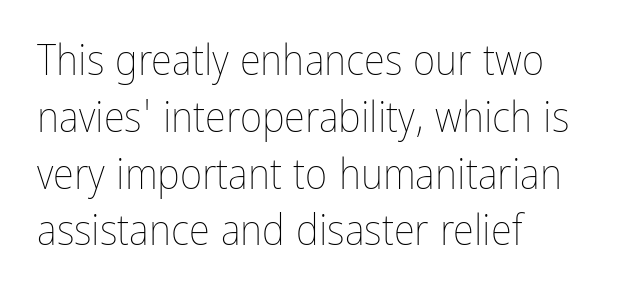
Q: Is the text bold? A: No.
Q: Is the text italic (slanted)? A: No, it is upright.
Q: Is the text underlined? A: No.
Q: How is the paragraph aligned? A: Left-aligned.
Q: Is the spacing between letters normal or unusually wide? A: Normal.
Q: Is the spacing between lines tight, normal or loose? A: Normal.
Q: Width (condensed, normal, or wide)? A: Condensed.
Q: Stroke contrast? A: Low.
Q: x-height? A: Medium.
Q: Monospaced? A: No.
